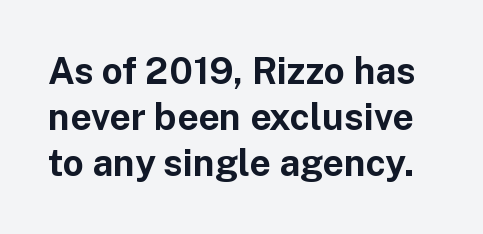
The image shows 37 px bold sans-serif type, upright; set normal line spacing (1.25x), normal letter spacing, not underlined; low stroke contrast and a medium x-height.
